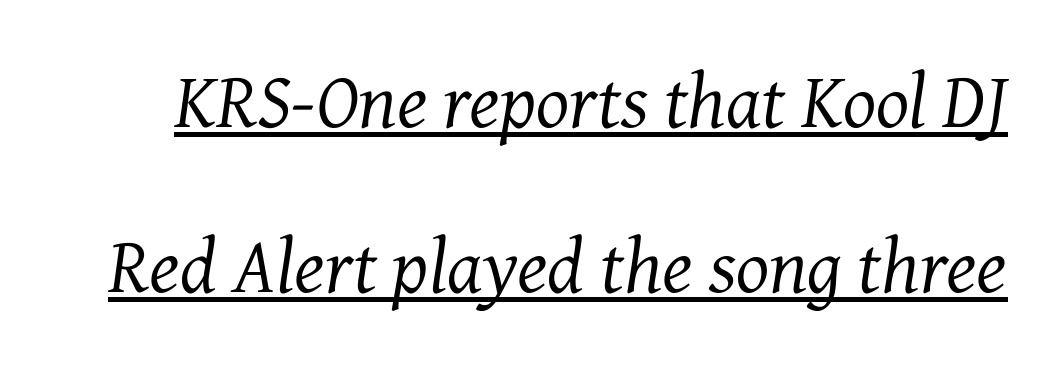
Q: Is the text bold? A: No.
Q: Is the text italic (slanted)? A: Yes, it leans right by about 7 degrees.
Q: Is the typeface a serif or a sans-serif typeface? A: Serif.
Q: Is the text underlined? A: Yes.
Q: Is the spacing between letters normal or unusually wide? A: Normal.
Q: Is the spacing between lines tight, normal or loose? A: Loose.
Q: Width (condensed, normal, or wide)? A: Normal.
Q: Stroke contrast? A: Medium.
Q: x-height? A: Medium.
Q: Monospaced? A: No.
